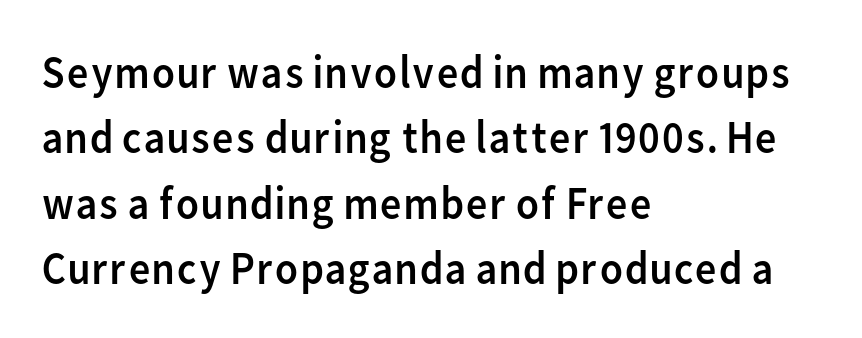
{"serif": "no", "italic": "no", "bold": "no", "weight": "regular", "width": "normal", "stroke_contrast": "low", "x_height": "medium", "monospaced": "no", "underline": "no", "align": "left", "line_spacing": "normal", "line_spacing_ratio": 1.39, "letter_spacing": "normal", "letter_spacing_em": 0.0, "glyph_px": 47}
